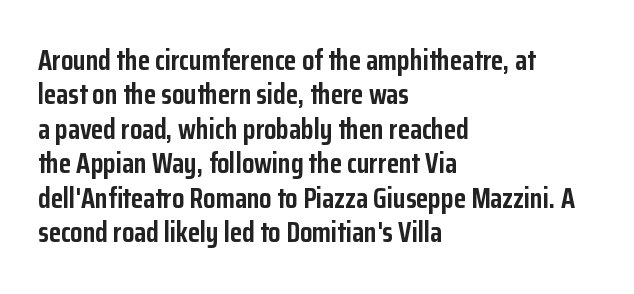
The image shows 28 px semibold, condensed sans-serif type, upright; set left-aligned, line spacing 1.23x, normal letter spacing, not underlined; low stroke contrast and a medium x-height.
